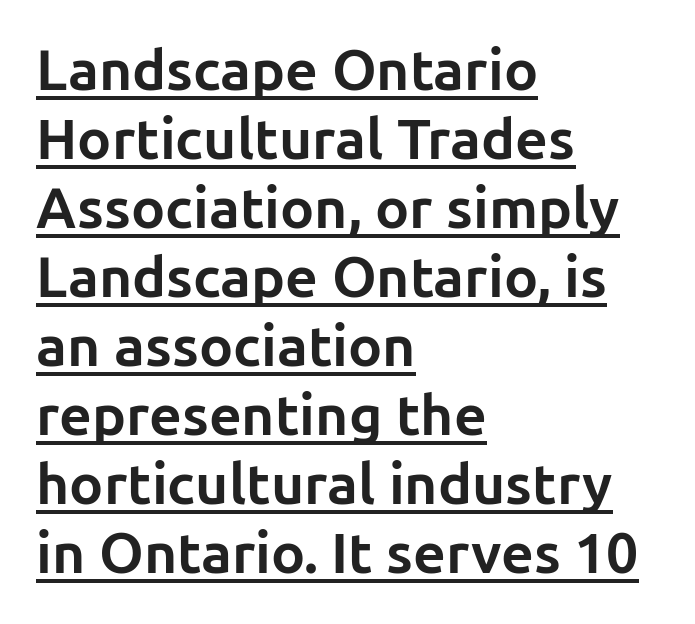
{"serif": "no", "italic": "no", "bold": "yes", "weight": "bold", "width": "normal", "stroke_contrast": "low", "x_height": "medium", "monospaced": "no", "underline": "yes", "align": "left", "line_spacing_ratio": 1.21, "letter_spacing": "normal", "letter_spacing_em": 0.0, "glyph_px": 57}
